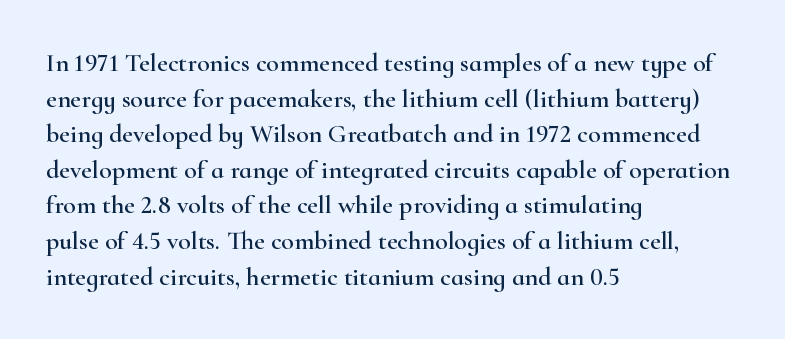
The image shows 26 px text type, upright; set left-aligned, normal line spacing (1.37x), normal letter spacing, not underlined.
